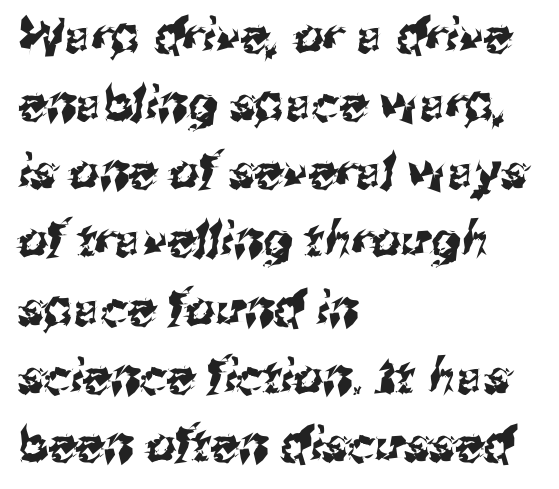
Letters rest on an invisible, unmarked baseline. Observe the ordinary spacing: letters are neighbours, not strangers. This is sans-serif lettering, the kind often seen on screens and signage. Horizontal alignment here is leftward, the default for most running prose. Proportional: the letters do not fall into vertical columns. The passage shown stacks its lines at a standard gap.
